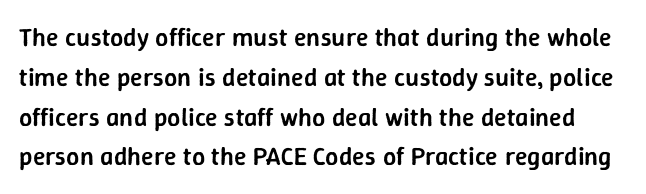
{"italic": "no", "bold": "semi", "underline": "no", "line_spacing": "normal", "line_spacing_ratio": 1.53, "letter_spacing": "normal", "letter_spacing_em": 0.0, "glyph_px": 26}
